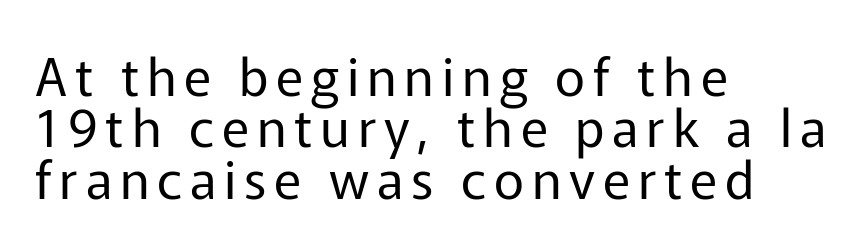
Q: Is the text bold? A: No.
Q: Is the text italic (slanted)? A: No, it is upright.
Q: Is the typeface a serif or a sans-serif typeface? A: Sans-serif.
Q: Is the text underlined? A: No.
Q: How is the paragraph aligned? A: Left-aligned.
Q: Is the spacing between lines tight, normal or loose? A: Tight.
Q: Width (condensed, normal, or wide)? A: Normal.
Q: Stroke contrast? A: Low.
Q: x-height? A: Medium.
Q: Monospaced? A: No.
